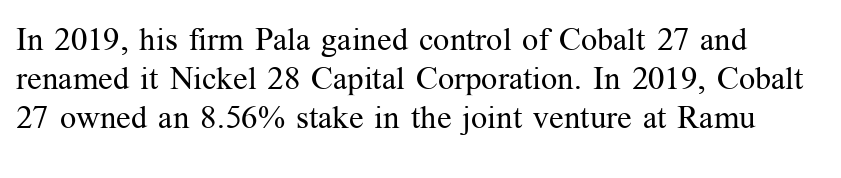
{"serif": "yes", "italic": "no", "bold": "no", "weight": "regular", "width": "normal", "stroke_contrast": "medium", "x_height": "medium", "monospaced": "no", "underline": "no", "line_spacing_ratio": 1.22, "letter_spacing": "normal", "letter_spacing_em": 0.0, "glyph_px": 32}
